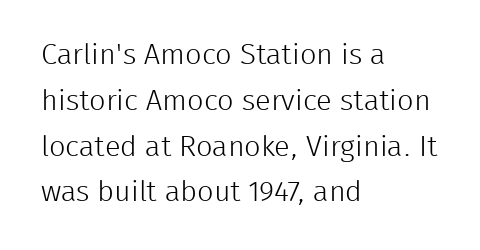
{"serif": "no", "italic": "no", "bold": "no", "weight": "light", "width": "normal", "stroke_contrast": "low", "x_height": "medium", "monospaced": "no", "underline": "no", "align": "left", "line_spacing": "normal", "line_spacing_ratio": 1.58, "letter_spacing": "normal", "letter_spacing_em": 0.0, "glyph_px": 29}
